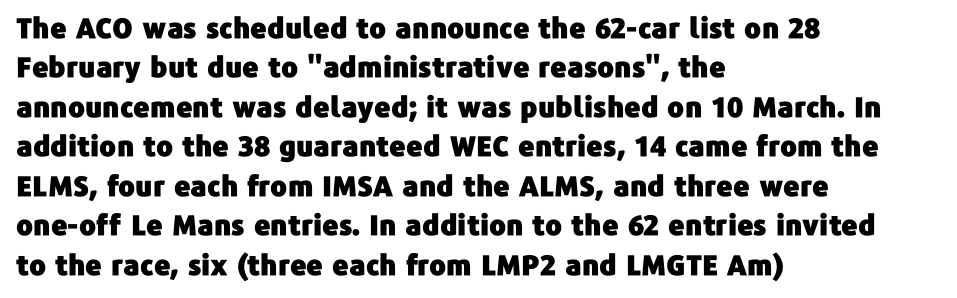
The image shows 28 px sans-serif type, upright; set left-aligned, normal line spacing (1.41x), normal letter spacing, not underlined; low stroke contrast and a medium x-height.
